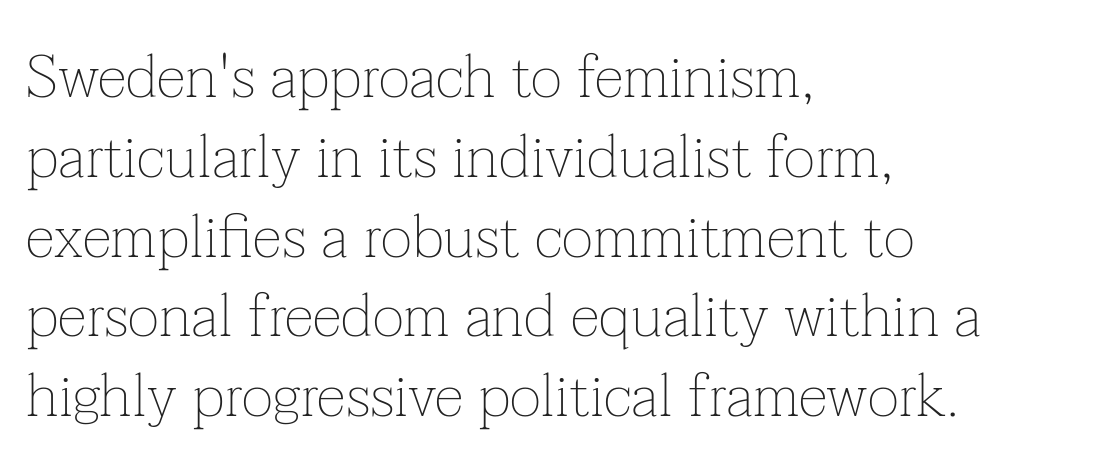
The passage shown has conventional tracking throughout. Underline: absent. The letters advance in unequal steps, a hallmark of proportional type. It's the straight-up-and-down kind of type. Teacher's note: observe the even left margin — that is flush-left alignment.
